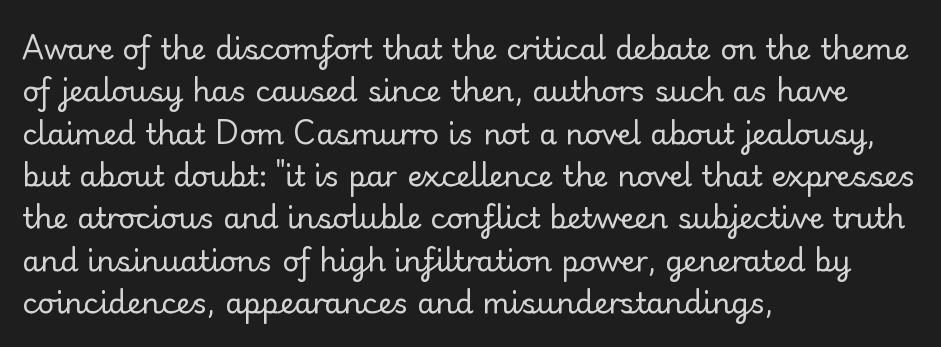
Q: Is the text bold? A: No.
Q: Is the text italic (slanted)? A: No, it is upright.
Q: Is the typeface a serif or a sans-serif typeface? A: Sans-serif.
Q: Is the text underlined? A: No.
Q: How is the paragraph aligned? A: Left-aligned.
Q: Is the spacing between letters normal or unusually wide? A: Normal.
Q: Is the spacing between lines tight, normal or loose? A: Normal.
Q: Width (condensed, normal, or wide)? A: Normal.
Q: Stroke contrast? A: Low.
Q: x-height? A: Small.
Q: Monospaced? A: No.
